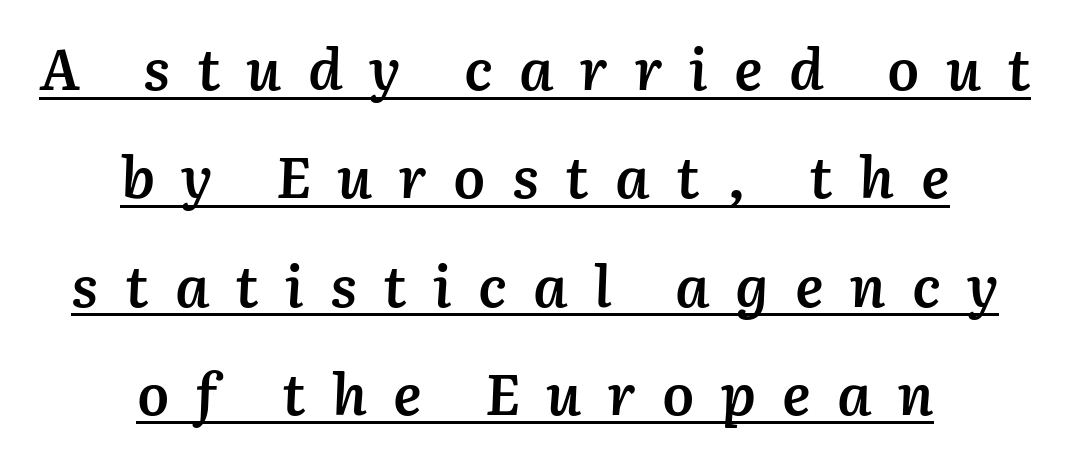
{"italic": "yes", "lean": "right", "slant_degrees": 2, "bold": "semi", "weight": "semibold", "width": "normal", "stroke_contrast": "medium", "x_height": "medium", "monospaced": "no", "underline": "yes", "align": "center", "line_spacing": "loose", "line_spacing_ratio": 1.9, "letter_spacing": "wide", "letter_spacing_em": 0.46, "glyph_px": 57}
